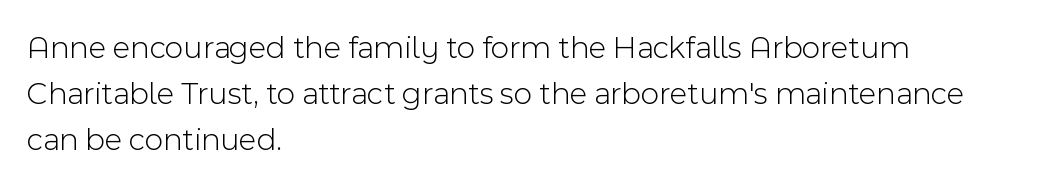
{"serif": "no", "italic": "no", "bold": "no", "weight": "light", "width": "normal", "x_height": "medium", "monospaced": "no", "underline": "no", "align": "left", "line_spacing": "normal", "line_spacing_ratio": 1.43, "letter_spacing": "normal", "letter_spacing_em": 0.0, "glyph_px": 32}
